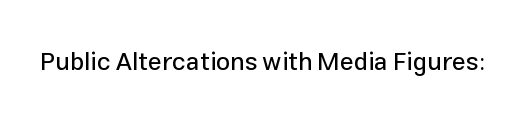
{"italic": "no", "underline": "no", "letter_spacing": "normal", "letter_spacing_em": 0.0, "glyph_px": 25}
